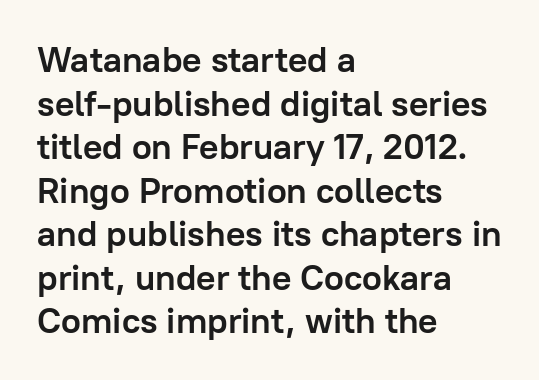
The image shows 36 px semibold sans-serif type, upright; set left-aligned, line spacing 1.21x, normal letter spacing, not underlined; low stroke contrast and a medium x-height.
